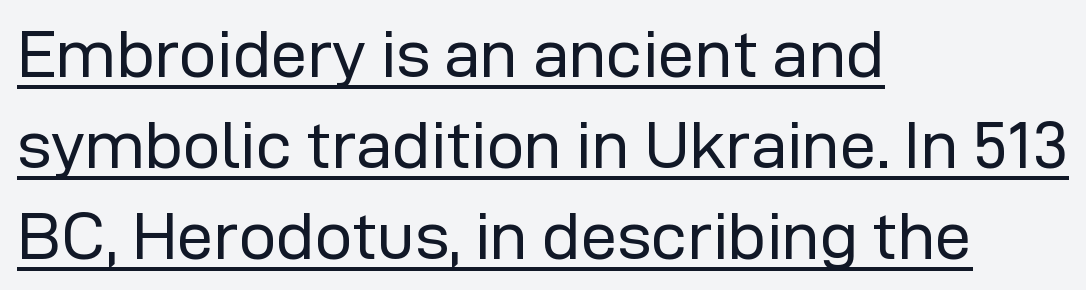
Each word holds together tightly as a unit, with standard inter-letter gaps. Somebody hit Ctrl+U on this one — the words are underlined. Stroke terminals: plain, sans-serif. Vertical strokes here are truly vertical. Counters stay open thanks to moderate or lighter strokes. Compared with typical paragraphs, the rows here are spaced about the same.
